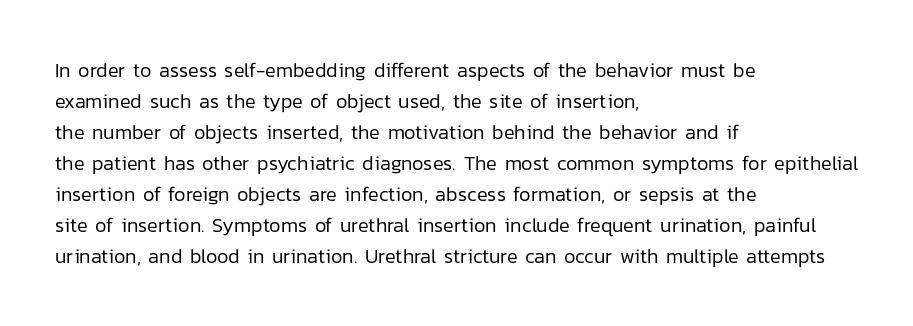
The image shows 20 px text type, upright; set left-aligned, normal line spacing (1.55x), normal letter spacing, not underlined.
